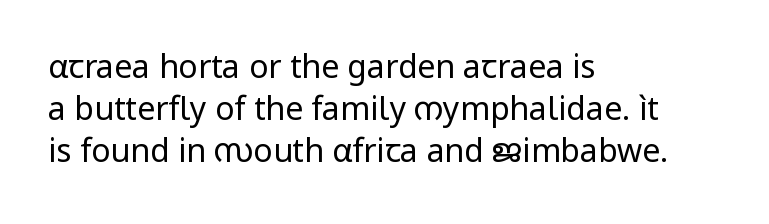
Stroke thickness stays within the range of a standard reading face or lighter. The lines are quadded left. Note the varied advance widths — an 'i' is clearly narrower than an 'm'. A clean baseline with only descenders dipping below it.
